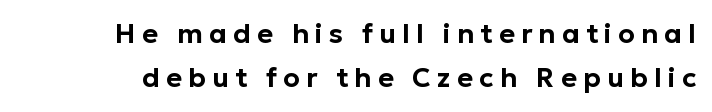
{"italic": "no", "underline": "no", "line_spacing": "normal", "line_spacing_ratio": 1.63, "letter_spacing": "wide", "letter_spacing_em": 0.23, "glyph_px": 27}
